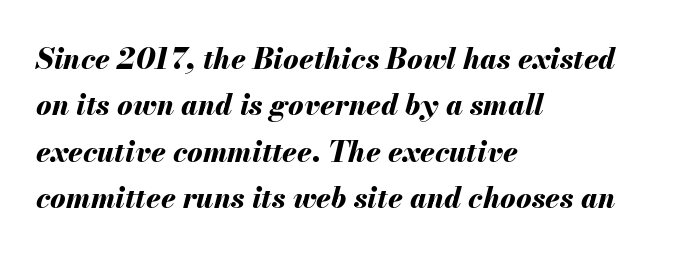
{"italic": "yes", "lean": "right", "slant_degrees": 13, "bold": "yes", "weight": "bold", "width": "normal", "stroke_contrast": "medium", "x_height": "small", "monospaced": "no", "underline": "no", "align": "left", "line_spacing": "normal", "line_spacing_ratio": 1.6, "letter_spacing": "normal", "letter_spacing_em": 0.0, "glyph_px": 29}
